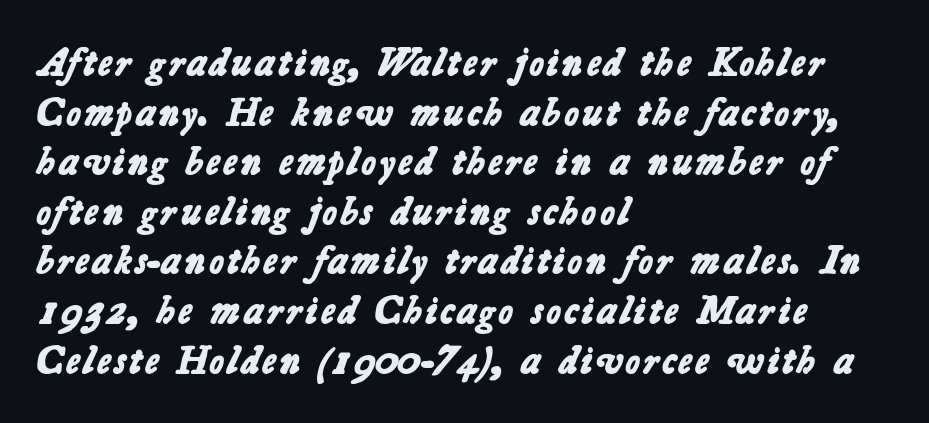
The image shows 40 px bold sans-serif type; set left-aligned, line spacing 1.24x, normal letter spacing, not underlined; low stroke contrast and a medium x-height.
